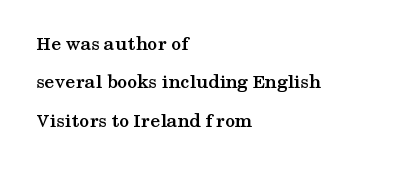
Caption: bold face, heavy strokes. Caption: multi-line text, flush left, ragged right. Underlining? Definitely not there. Airy leading.
